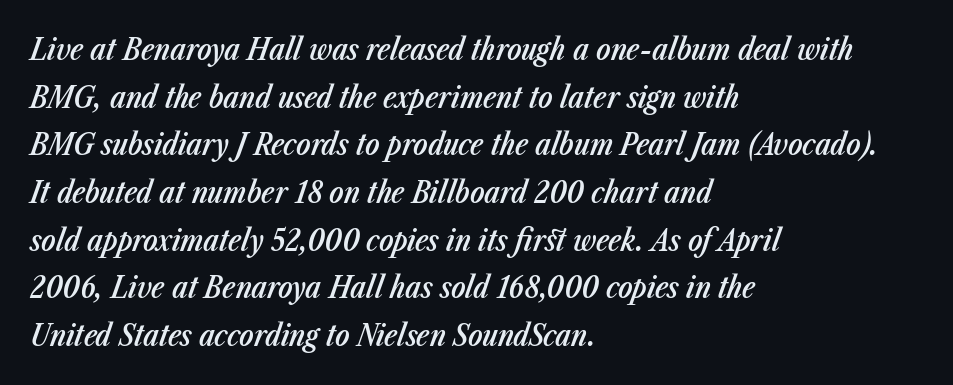
The whole block is typeset with a tilt. The face used here is a semibold: visibly heavier than regular, lighter than bold. Layout note: lines flush left. Quick note: interline space is typical. These lines keep a tight, regular rhythm from letter to letter. A clean baseline with only descenders dipping below it.
